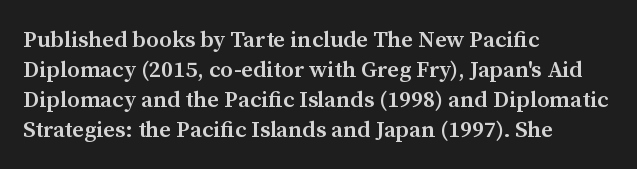
{"italic": "no", "bold": "semi", "underline": "no", "align": "left", "line_spacing": "normal", "line_spacing_ratio": 1.31, "letter_spacing": "normal", "letter_spacing_em": 0.0, "glyph_px": 23}
